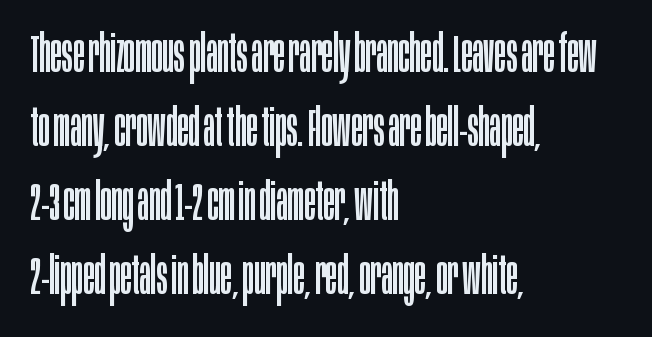
Q: Is the text bold? A: No.
Q: Is the text italic (slanted)? A: No, it is upright.
Q: Is the typeface a serif or a sans-serif typeface? A: Sans-serif.
Q: Is the text underlined? A: No.
Q: How is the paragraph aligned? A: Left-aligned.
Q: Is the spacing between letters normal or unusually wide? A: Normal.
Q: Is the spacing between lines tight, normal or loose? A: Normal.
Q: Width (condensed, normal, or wide)? A: Condensed.
Q: Stroke contrast? A: Low.
Q: x-height? A: Large.
Q: Monospaced? A: No.
